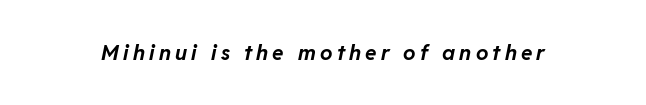
The image shows 21 px bold type, italic (leaning right); set unusually wide letter spacing (+0.2 em), not underlined.
